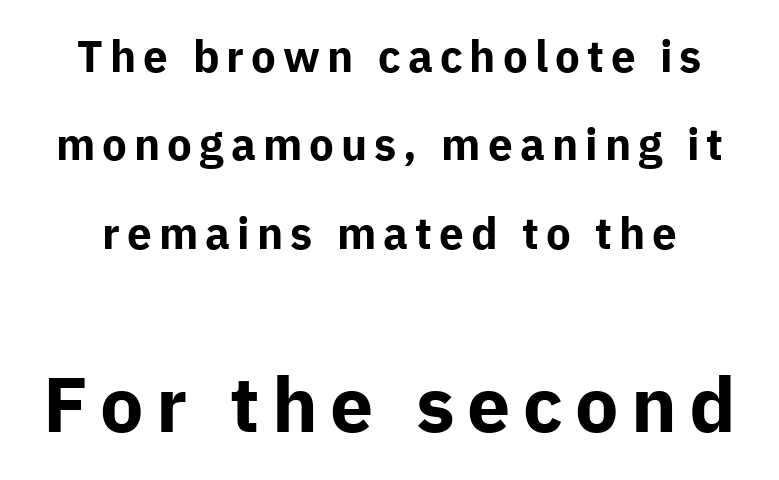
Q: Is the text bold? A: Yes.
Q: Is the text italic (slanted)? A: No, it is upright.
Q: Is the typeface a serif or a sans-serif typeface? A: Sans-serif.
Q: Is the text underlined? A: No.
Q: Is the spacing between lines tight, normal or loose? A: Loose.
Q: Which block of text is set in a larger size, the first (top) or the second (bottom)? A: The second (bottom) one.
Q: Width (condensed, normal, or wide)? A: Normal.
Q: Stroke contrast? A: Low.
Q: x-height? A: Medium.
Q: Monospaced? A: No.
